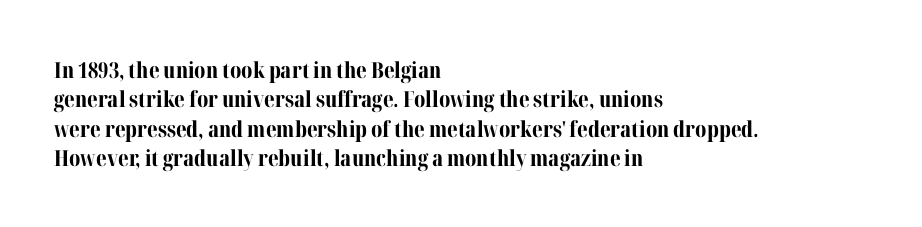
Q: Is the text bold? A: Yes.
Q: Is the text italic (slanted)? A: No, it is upright.
Q: Is the text underlined? A: No.
Q: How is the paragraph aligned? A: Left-aligned.
Q: Is the spacing between letters normal or unusually wide? A: Normal.
Q: Is the spacing between lines tight, normal or loose? A: Normal.
